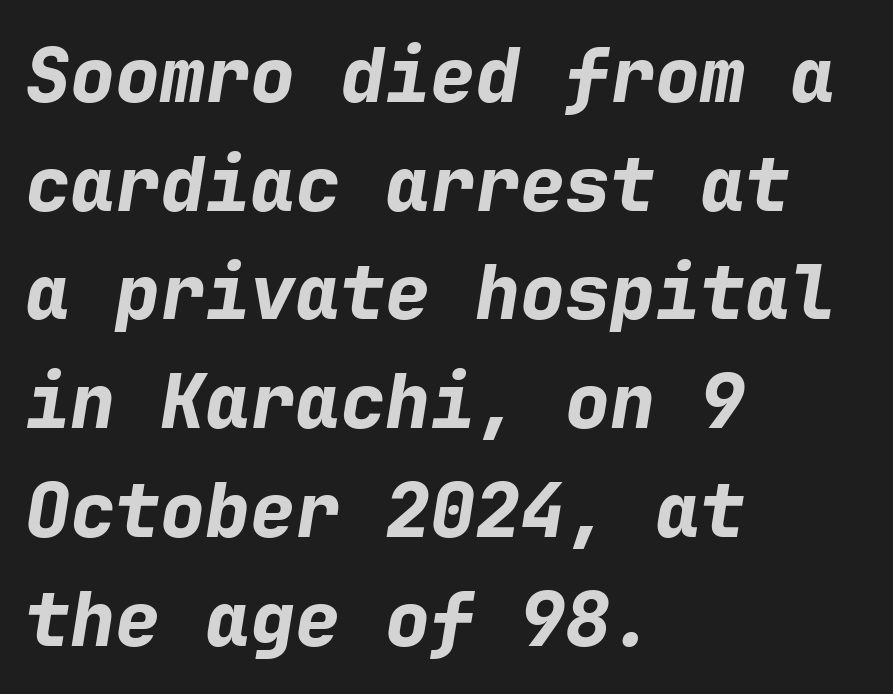
{"italic": "yes", "lean": "right", "slant_degrees": 9, "bold": "yes", "weight": "bold", "width": "normal", "stroke_contrast": "low", "x_height": "medium", "monospaced": "yes", "underline": "no", "align": "left", "line_spacing": "normal", "line_spacing_ratio": 1.45, "letter_spacing": "normal", "letter_spacing_em": 0.0, "glyph_px": 75}
